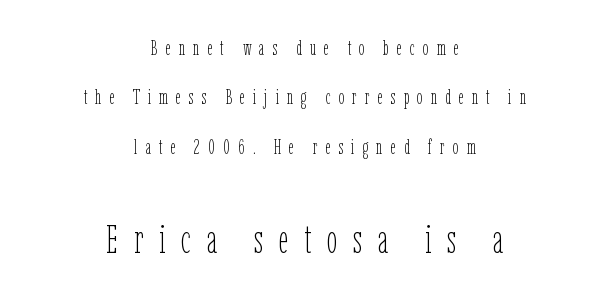
The image shows 39 px thin, condensed type, upright; set centered, loose line spacing (2.47x), unusually wide letter spacing (+0.4 em), not underlined; the second (bottom) block is 1.95x larger; low stroke contrast and a medium x-height.
